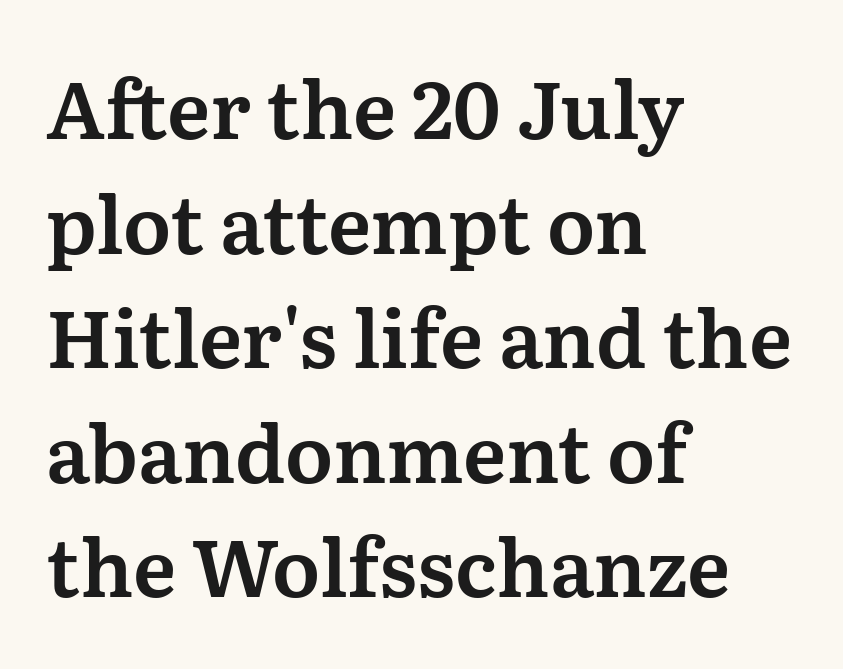
In terms of leading, this rendering sits right in the middle. Beneath every word, the page is bare. In CSS terms this would be text-align: left. A roman cut, with each character standing at attention. The letters sit at their default tracking, neither squeezed nor spread.
